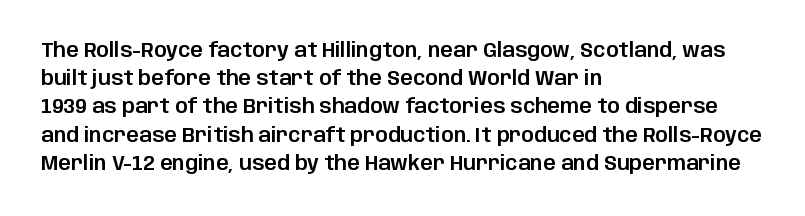
{"italic": "no", "underline": "no", "align": "left", "line_spacing": "normal", "line_spacing_ratio": 1.41, "letter_spacing": "normal", "letter_spacing_em": 0.0, "glyph_px": 20}
